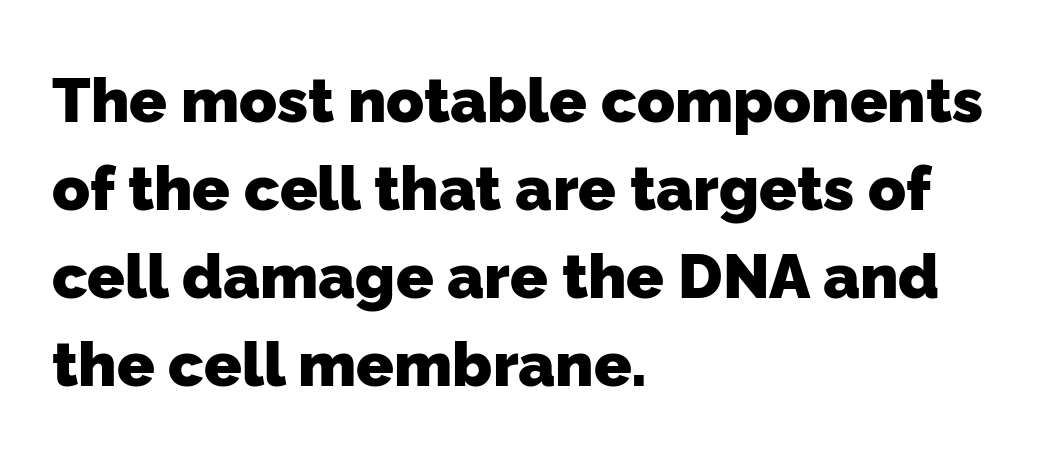
Q: Is the text bold? A: Yes.
Q: Is the typeface a serif or a sans-serif typeface? A: Sans-serif.
Q: Is the text underlined? A: No.
Q: How is the paragraph aligned? A: Left-aligned.
Q: Is the spacing between letters normal or unusually wide? A: Normal.
Q: Is the spacing between lines tight, normal or loose? A: Normal.
Q: Width (condensed, normal, or wide)? A: Normal.
Q: Stroke contrast? A: Low.
Q: x-height? A: Medium.
Q: Monospaced? A: No.
